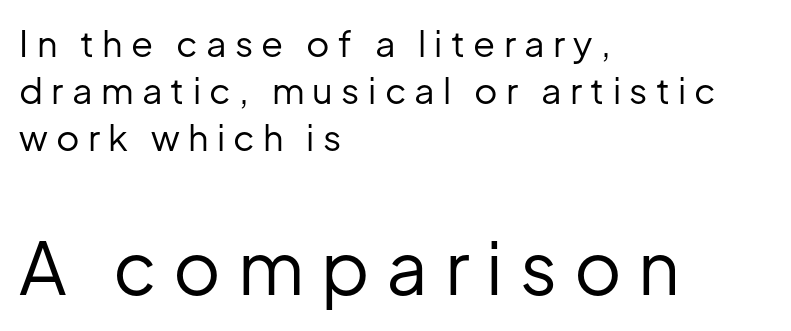
Q: Is the text bold? A: No.
Q: Is the text italic (slanted)? A: No, it is upright.
Q: Is the typeface a serif or a sans-serif typeface? A: Sans-serif.
Q: Is the text underlined? A: No.
Q: How is the paragraph aligned? A: Left-aligned.
Q: Is the spacing between letters normal or unusually wide? A: Unusually wide.
Q: Is the spacing between lines tight, normal or loose? A: Normal.
Q: Which block of text is set in a larger size, the first (top) or the second (bottom)? A: The second (bottom) one.
Q: Width (condensed, normal, or wide)? A: Normal.
Q: Stroke contrast? A: Low.
Q: x-height? A: Medium.
Q: Monospaced? A: No.
